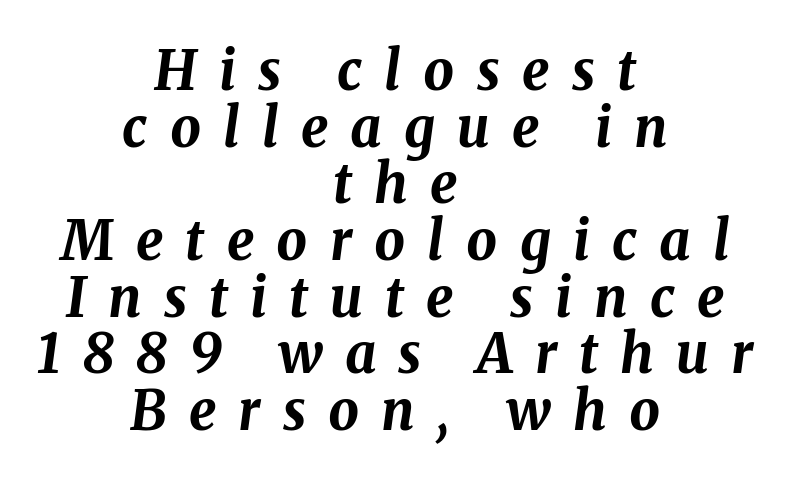
The image shows 54 px bold type, italic (leaning right); set centered, tight line spacing (1.05x), unusually wide letter spacing (+0.41 em), not underlined; medium stroke contrast and a medium x-height.
